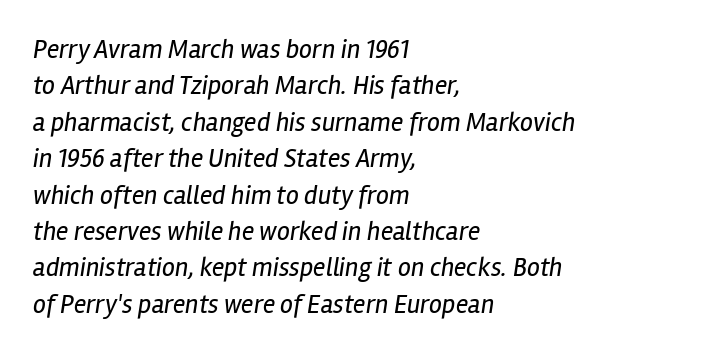
Q: Is the text bold? A: No.
Q: Is the text italic (slanted)? A: Yes, it leans right by about 12 degrees.
Q: Is the text underlined? A: No.
Q: How is the paragraph aligned? A: Left-aligned.
Q: Is the spacing between letters normal or unusually wide? A: Normal.
Q: Is the spacing between lines tight, normal or loose? A: Normal.
